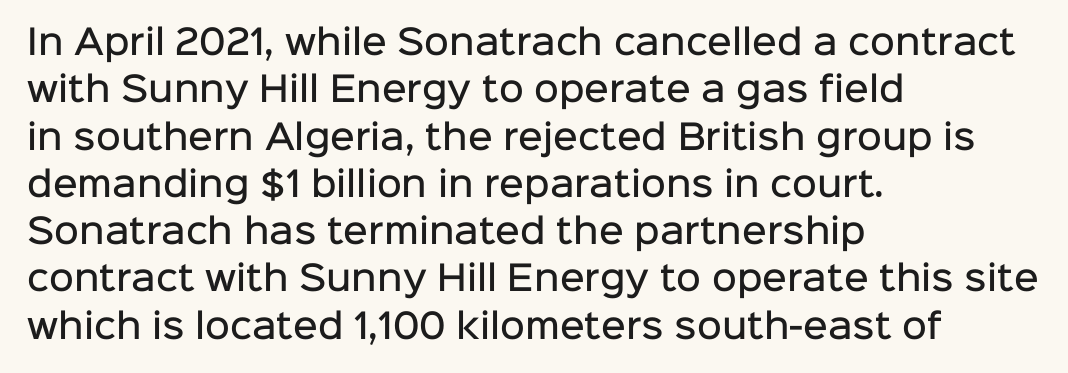
Letters rest on an invisible, unmarked baseline. Line beginnings align vertically; line endings do not. Regarding leading, the lines here are spaced in the standard way. On the weight axis this lands at semibold, roughly 600. Glyph-to-glyph distance matches everyday printed text. The face used here is a sans, in the tradition of grotesques and geometrics.
